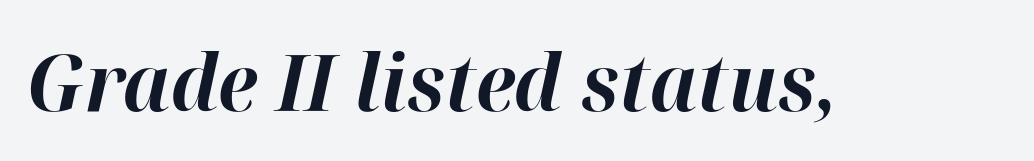
Q: Is the text bold? A: Yes.
Q: Is the text italic (slanted)? A: Yes, it leans right by about 12 degrees.
Q: Is the text underlined? A: No.
Q: Is the spacing between letters normal or unusually wide? A: Normal.
Q: Width (condensed, normal, or wide)? A: Normal.
Q: Stroke contrast? A: High.
Q: x-height? A: Medium.
Q: Monospaced? A: No.
